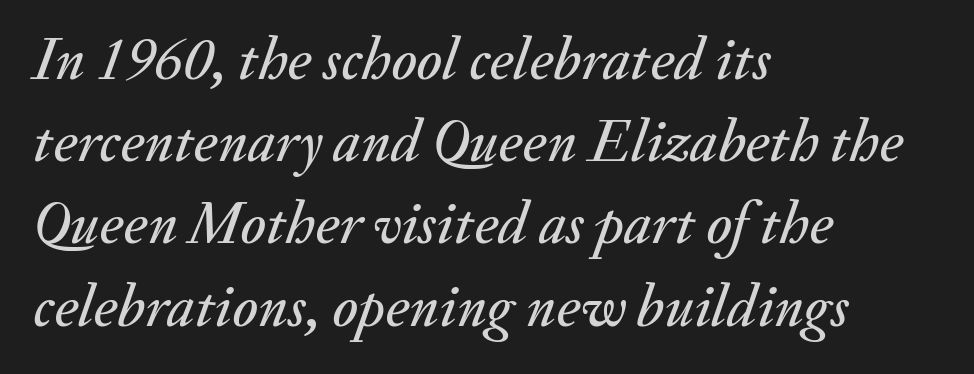
Varying glyph widths throughout — classic text-font behaviour. Vertically, the passage feels balanced, rows spaced as you'd expect. Short and long lines alike share a common starting point at left. Characters follow at the spacing the type designer built in.
